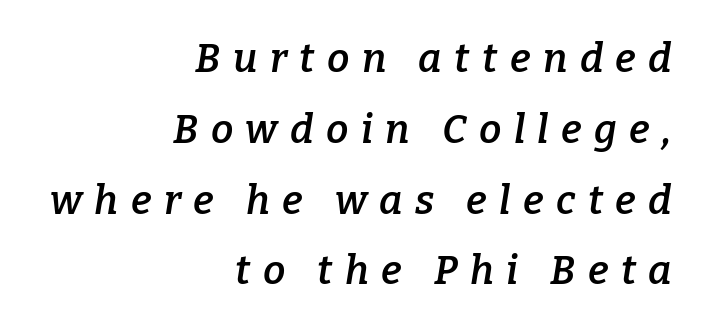
The image shows 40 px semibold serif type, italic (leaning right); set right-aligned, line spacing 1.77x, unusually wide letter spacing (+0.31 em), not underlined; low stroke contrast and a medium x-height.
